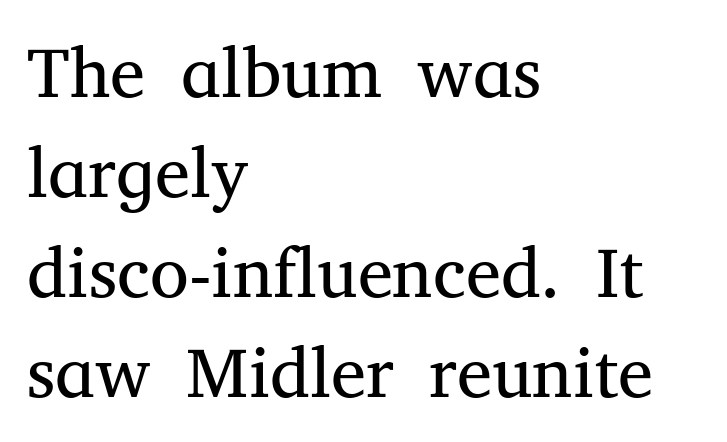
{"serif": "yes", "italic": "no", "bold": "no", "weight": "regular", "width": "normal", "stroke_contrast": "medium", "x_height": "medium", "monospaced": "no", "underline": "no", "align": "left", "line_spacing": "normal", "line_spacing_ratio": 1.41, "letter_spacing": "normal", "letter_spacing_em": 0.0, "glyph_px": 71}
